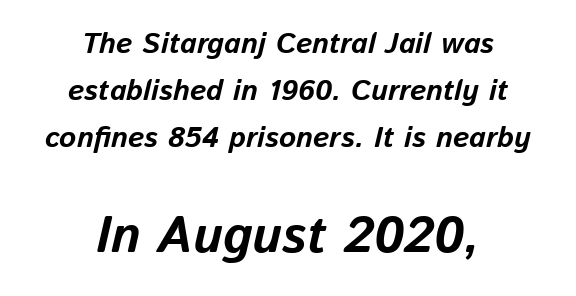
Posture: slanted. Nothing unusual about the tracking: characters are spaced as the font intends. How heavy is the stroke? Heavy — this is a bold. The passage shown begins with its smaller block and ends with its larger one. Leftover space on each line is divided equally before and after the words.
